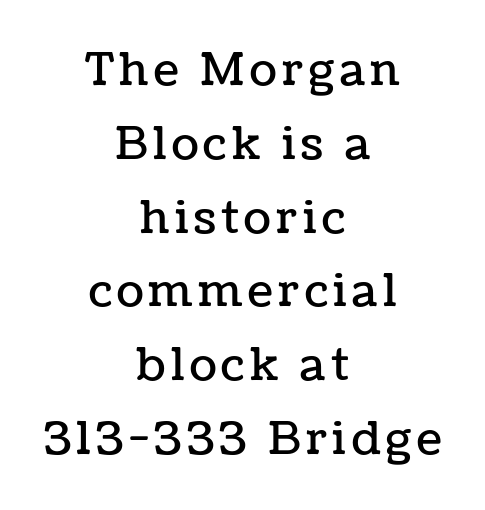
The image shows 45 px text type, upright; set centered, normal line spacing (1.64x), not underlined; low stroke contrast and a medium x-height.
